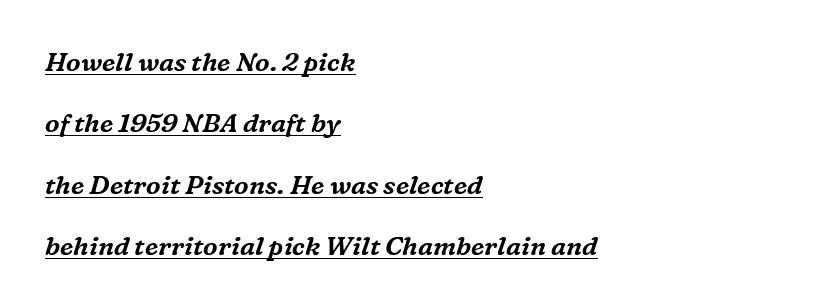
Letter spacing: default. How would I describe the line gaps? Wide and relaxed. Quick note: underline on. The text carries the slant typical of an italic or oblique font. The lines in this sample share a left origin and differ only in where they stop.
